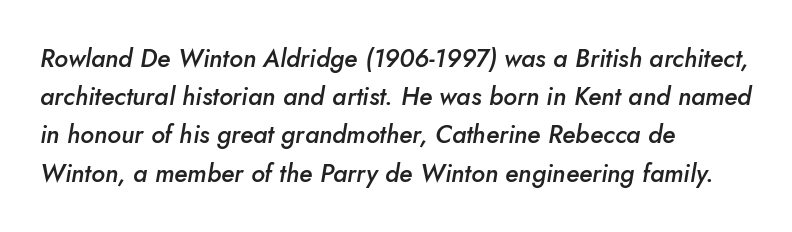
Q: Is the text bold? A: Semi-bold.
Q: Is the text italic (slanted)? A: Yes, it leans right by about 5 degrees.
Q: Is the text underlined? A: No.
Q: How is the paragraph aligned? A: Left-aligned.
Q: Is the spacing between letters normal or unusually wide? A: Normal.
Q: Is the spacing between lines tight, normal or loose? A: Normal.
